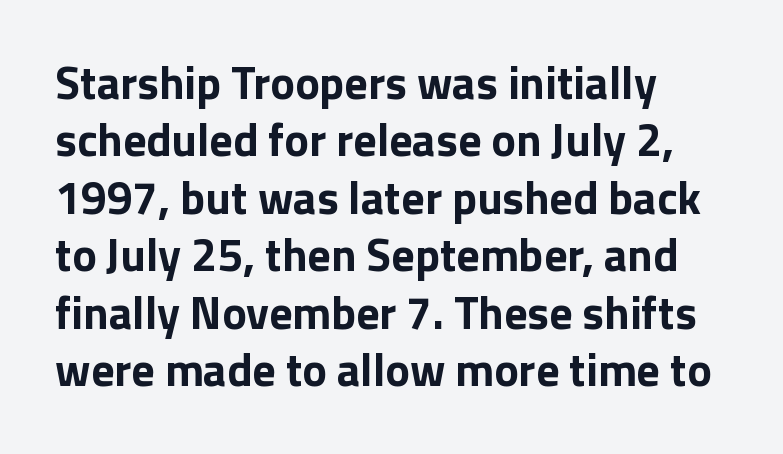
Which margin do the lines hug? The left one — the right edge is uneven. Decoration check: the copy has no underline. The typesetting leans heavy: a genuine bold. Do the characters align in a grid? No, the font is proportional.
